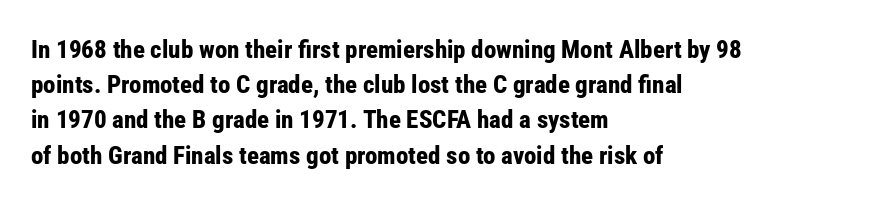
The image shows 25 px bold type, upright; set left-aligned, normal line spacing (1.41x), normal letter spacing, not underlined.
